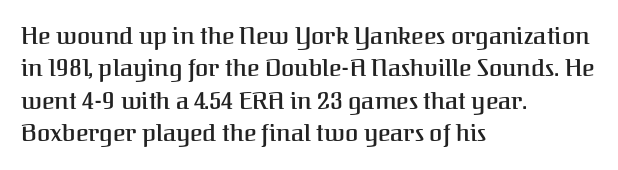
{"italic": "no", "underline": "no", "align": "left", "line_spacing": "normal", "line_spacing_ratio": 1.35, "letter_spacing": "normal", "letter_spacing_em": 0.0, "glyph_px": 24}
